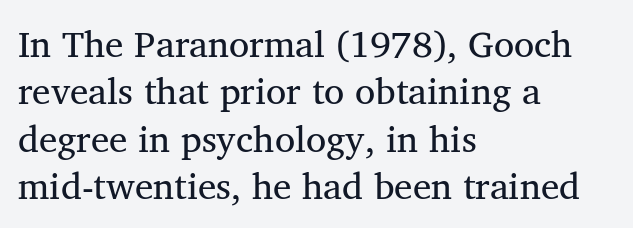
No word sits above an underline. Do the characters align in a grid? No, the font is proportional. The characters display serif detailing at their extremities. The passage shown has conventional tracking throughout. A typesetter would call this leading conventional body-copy spacing.
